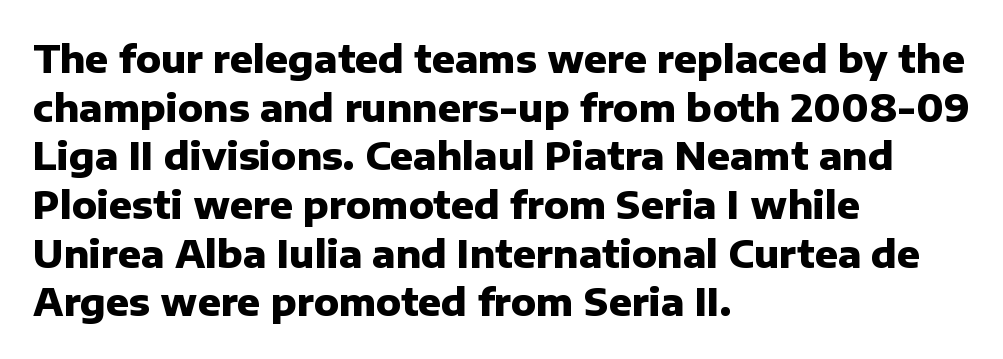
The image shows 38 px heavy sans-serif type, upright; set left-aligned, normal line spacing (1.28x), normal letter spacing, not underlined; low stroke contrast and a medium x-height.
